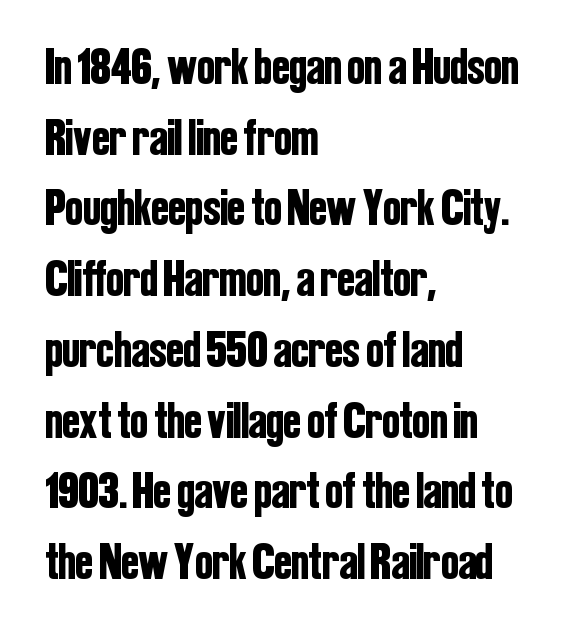
The image shows 52 px condensed sans-serif type, upright; set left-aligned, normal line spacing (1.36x), normal letter spacing, not underlined; low stroke contrast and a medium x-height.
